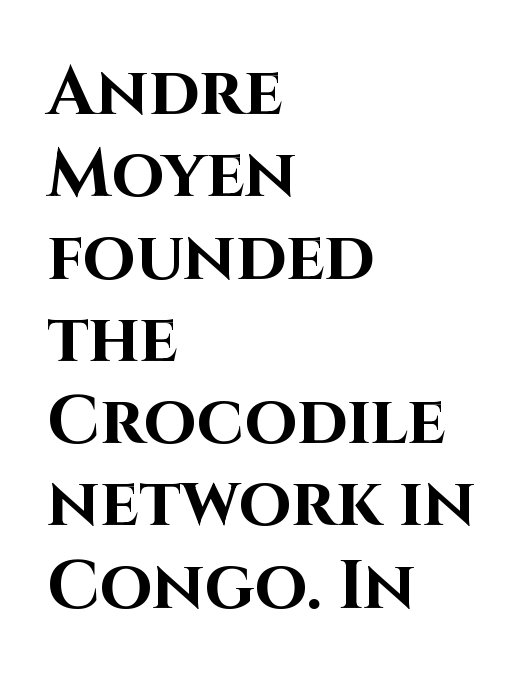
Here the designer chose a conventional face with non-uniform glyph widths. Spacing between characters is what you'd get straight out of the box. This is the regular roman posture of the typeface. Underline: absent. Strokes here are thick enough to call this a true bold.
